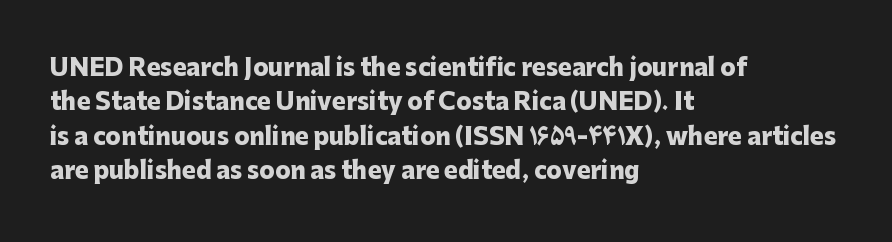
{"italic": "no", "bold": "yes", "underline": "no", "align": "left", "line_spacing": "normal", "line_spacing_ratio": 1.49, "letter_spacing": "normal", "letter_spacing_em": 0.0, "glyph_px": 23}
